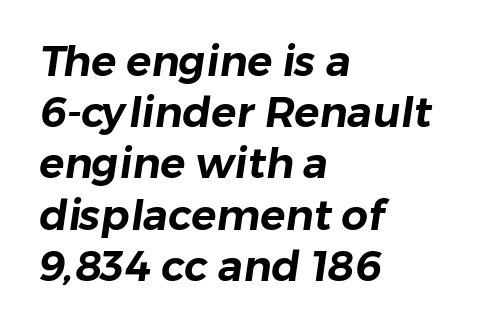
{"serif": "no", "width": "normal", "stroke_contrast": "low", "x_height": "medium", "monospaced": "no", "underline": "no", "align": "left", "line_spacing_ratio": 1.22, "letter_spacing": "normal", "letter_spacing_em": 0.0, "glyph_px": 42}
